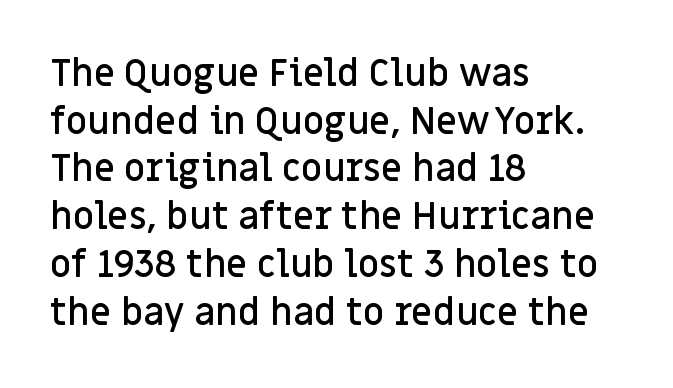
{"serif": "no", "italic": "no", "bold": "semi", "weight": "semibold", "width": "normal", "stroke_contrast": "low", "x_height": "large", "monospaced": "no", "underline": "no", "align": "left", "line_spacing": "normal", "line_spacing_ratio": 1.29, "letter_spacing": "normal", "letter_spacing_em": 0.0, "glyph_px": 37}
